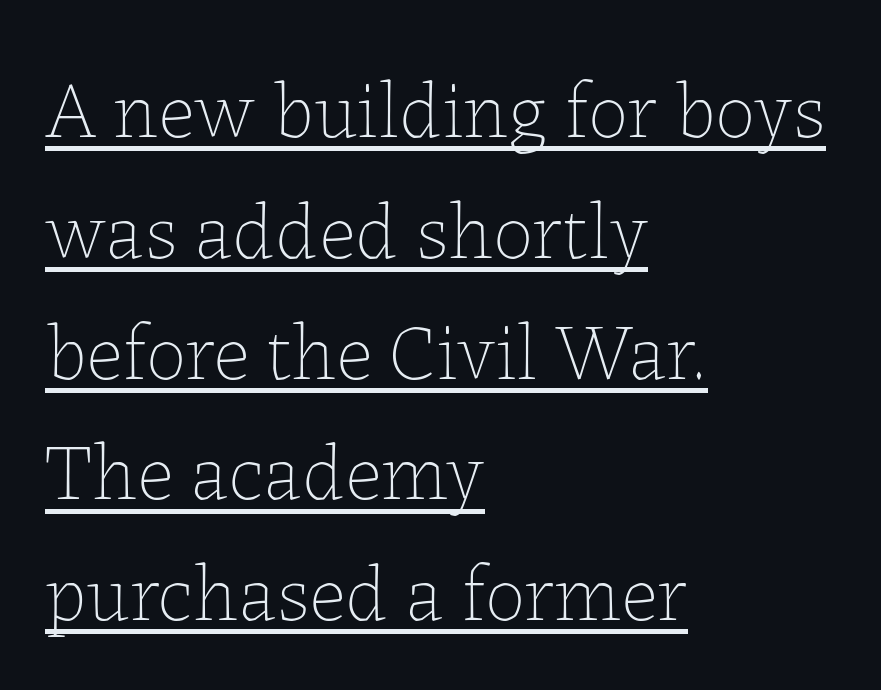
{"italic": "no", "bold": "no", "weight": "thin", "width": "normal", "stroke_contrast": "low", "x_height": "medium", "monospaced": "no", "underline": "yes", "align": "left", "line_spacing": "normal", "line_spacing_ratio": 1.51, "letter_spacing": "normal", "letter_spacing_em": 0.0, "glyph_px": 80}
